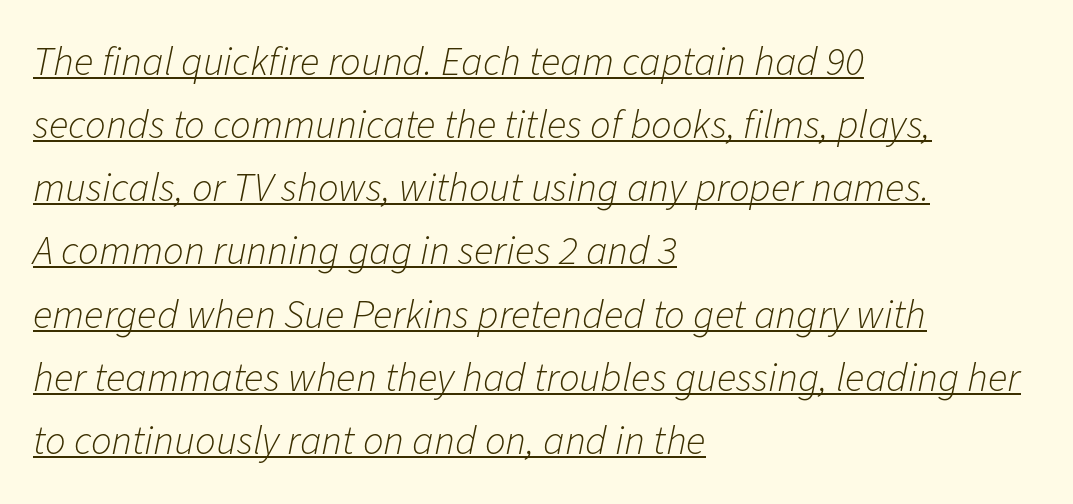
The image shows 41 px light type, italic (leaning right); set left-aligned, normal line spacing (1.54x), normal letter spacing, underlined; low stroke contrast and a medium x-height.
